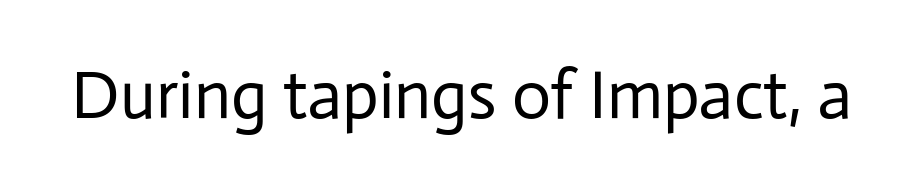
Nothing heavy about these letters — not bold at all. The rendering uses natural spacing where letterforms have individual widths. The characters display no serif detailing; their extremities are plain. There is no visible air inserted between adjacent glyphs. Clear beneath every line of the passage.
